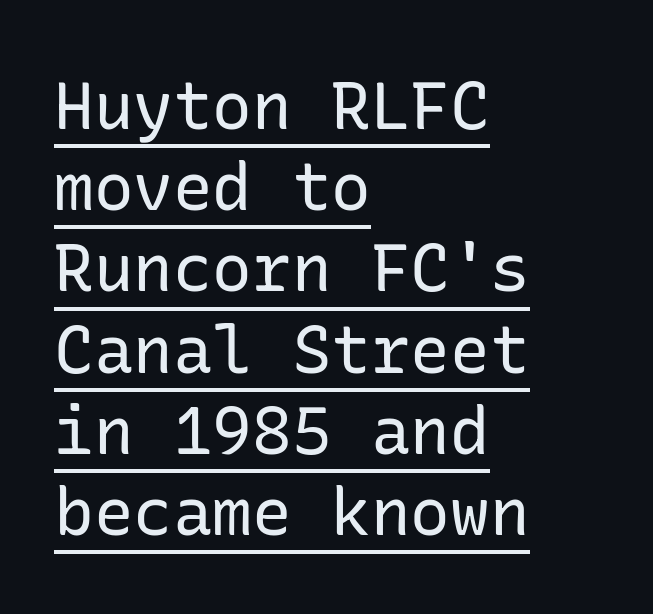
This is the regular roman posture of the typeface. Check the space under the baseline: a stroke is drawn there. These lines keep a tight, regular rhythm from letter to letter. The typesetting does not lean heavy: it is not bold.
